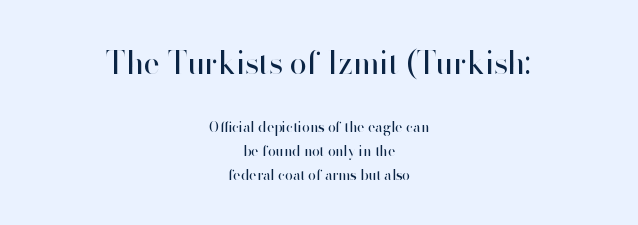
These lines are centered, leaving both edges ragged. Each letter keeps its own natural width here, so spacing adapts to shape. Check under the words: just untouched page. Caption: standard tracking, unaltered.
